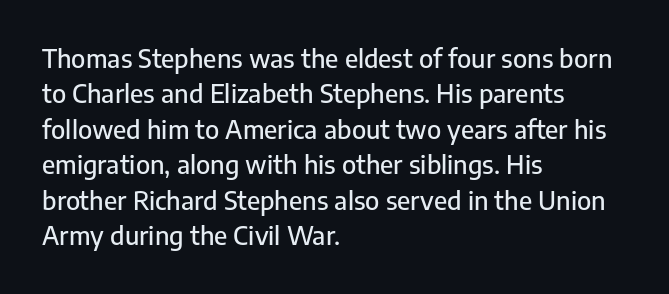
{"italic": "no", "underline": "no", "align": "left", "line_spacing": "normal", "line_spacing_ratio": 1.42, "letter_spacing": "normal", "letter_spacing_em": 0.0, "glyph_px": 25}
